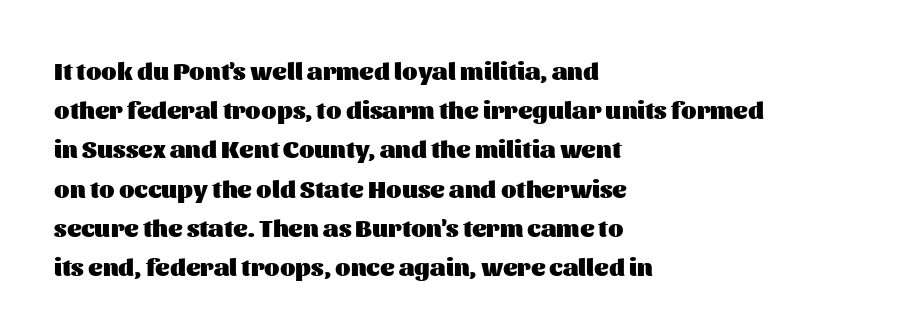
The image shows 25 px bold type, upright; set left-aligned, normal line spacing (1.57x), normal letter spacing, not underlined.
